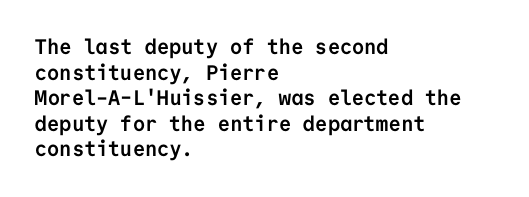
The image shows 21 px bold type, upright; set left-aligned, line spacing 1.22x, normal letter spacing, not underlined.
